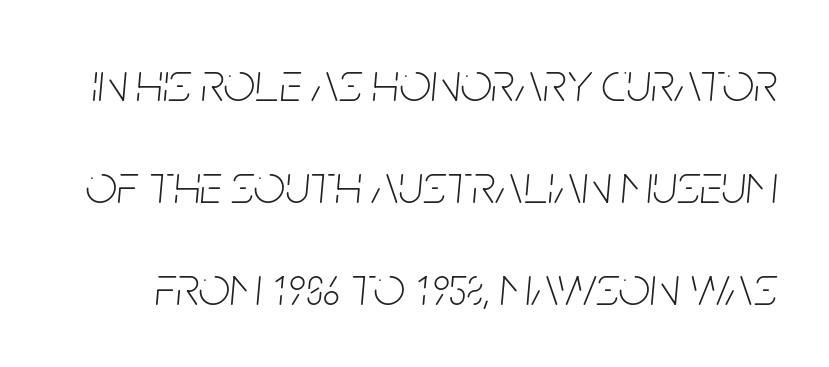
Q: Is the text bold? A: No.
Q: Is the text italic (slanted)? A: Yes, it leans right by about 5 degrees.
Q: Is the text underlined? A: No.
Q: Is the spacing between letters normal or unusually wide? A: Normal.
Q: Width (condensed, normal, or wide)? A: Condensed.
Q: Stroke contrast? A: Low.
Q: x-height? A: Large.
Q: Monospaced? A: No.
